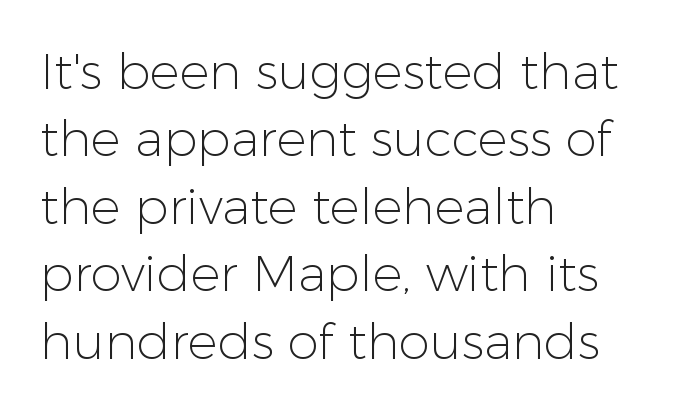
{"serif": "no", "italic": "no", "bold": "no", "weight": "light", "width": "normal", "stroke_contrast": "low", "x_height": "medium", "monospaced": "no", "underline": "no", "align": "left", "line_spacing": "normal", "line_spacing_ratio": 1.35, "letter_spacing": "normal", "letter_spacing_em": 0.0, "glyph_px": 50}
